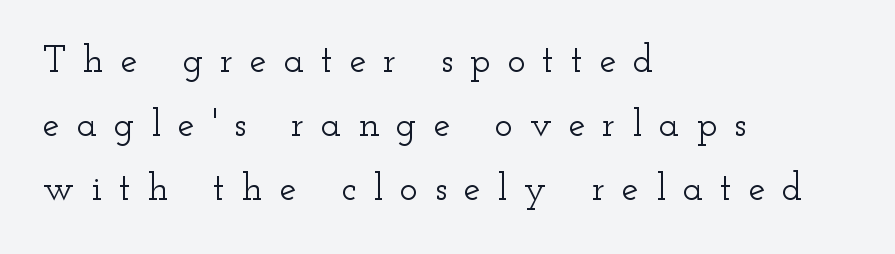
The image shows 38 px wide serif type, upright; set left-aligned, normal line spacing (1.69x), unusually wide letter spacing (+0.44 em), not underlined; low stroke contrast and a small x-height.
